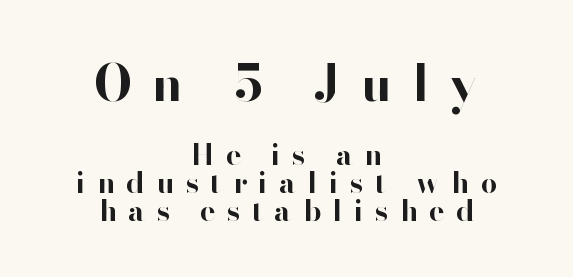
The image shows 50 px bold sans-serif type, upright; set centered, tight line spacing (0.96x), unusually wide letter spacing (+0.4 em), not underlined; the first (top) block is 1.72x larger; high stroke contrast and a small x-height.
